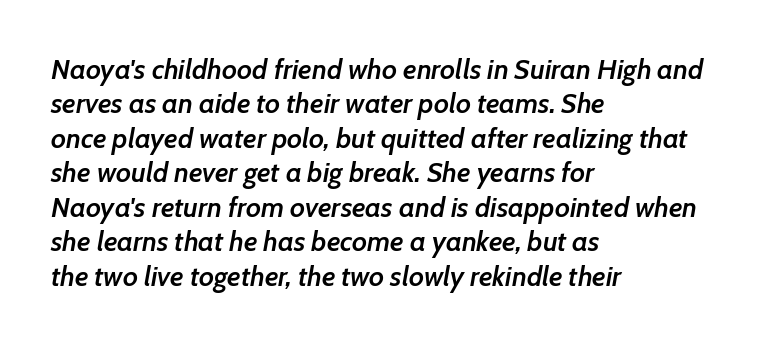
The image shows 28 px semibold type, italic (leaning right); set left-aligned, line spacing 1.23x, normal letter spacing, not underlined; low stroke contrast and a medium x-height.
